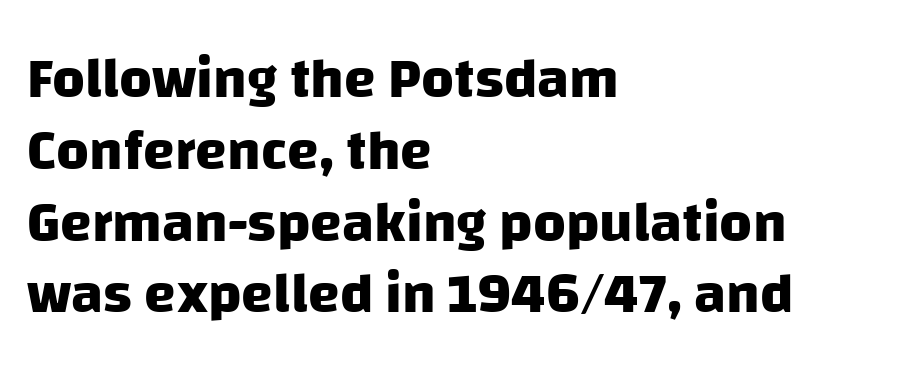
The image shows 57 px heavy sans-serif type; set left-aligned, normal line spacing (1.26x), normal letter spacing, not underlined; low stroke contrast and a large x-height.
